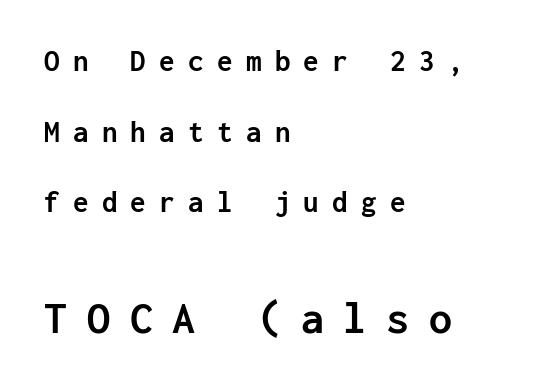
The image shows 46 px semibold sans-serif type, upright, monospaced; set left-aligned, loose line spacing (2.28x), unusually wide letter spacing (+0.43 em), not underlined; the second (bottom) block is 1.48x larger; low stroke contrast and a medium x-height.
